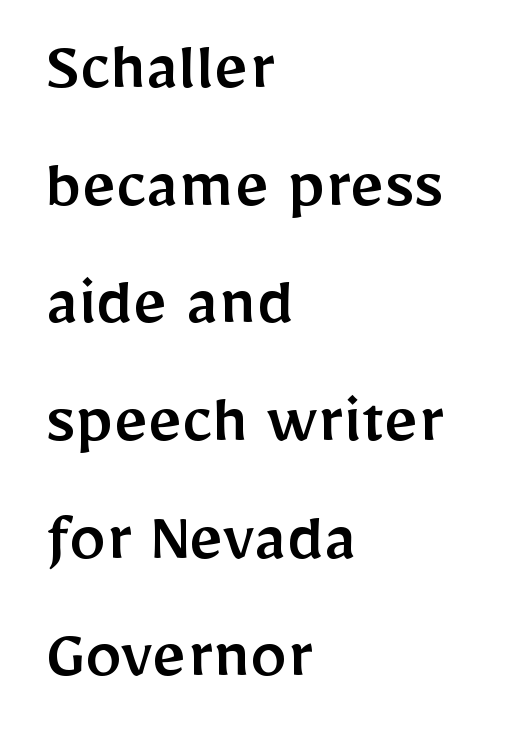
{"serif": "no", "italic": "no", "width": "normal", "stroke_contrast": "low", "x_height": "medium", "monospaced": "no", "underline": "no", "align": "left", "line_spacing": "normal", "line_spacing_ratio": 1.59, "letter_spacing": "normal", "letter_spacing_em": 0.0, "glyph_px": 74}
